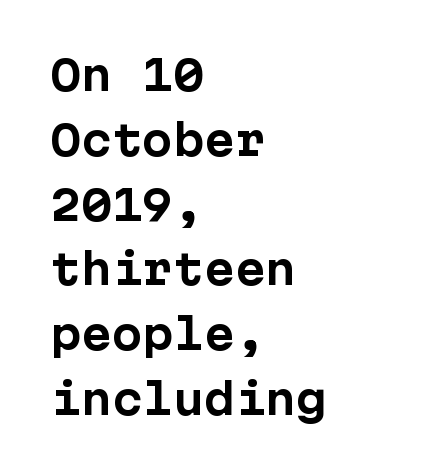
Normally led — the rows are evenly, conventionally spaced. Upright lettering throughout. Weight check: bold — yes, fully. Classification — sans serif. The paragraph has a hard left edge and a soft right edge. Words appear dense and cohesive because spacing is normal.
